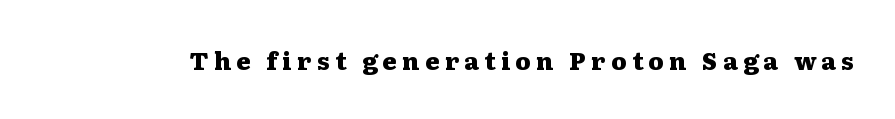
The image shows 24 px bold type, upright; set unusually wide letter spacing (+0.23 em), not underlined.
